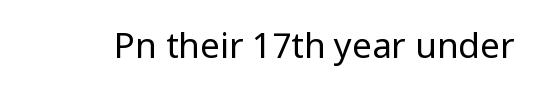
Q: Is the text bold? A: No.
Q: Is the text italic (slanted)? A: No, it is upright.
Q: Is the typeface a serif or a sans-serif typeface? A: Sans-serif.
Q: Is the text underlined? A: No.
Q: Is the spacing between letters normal or unusually wide? A: Normal.
Q: Width (condensed, normal, or wide)? A: Condensed.
Q: Stroke contrast? A: Low.
Q: x-height? A: Large.
Q: Monospaced? A: No.
